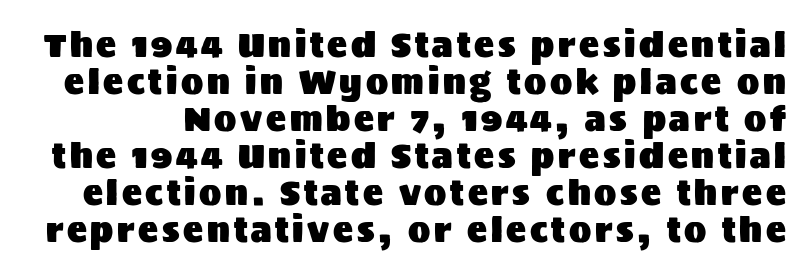
If you measured baseline to baseline, you'd find a short distance. The passage shown is typeset with a sans-serif family. Glance below the letters and you will spot only blank space. Upright lettering throughout. Proportional: the letters do not fall into vertical columns.
